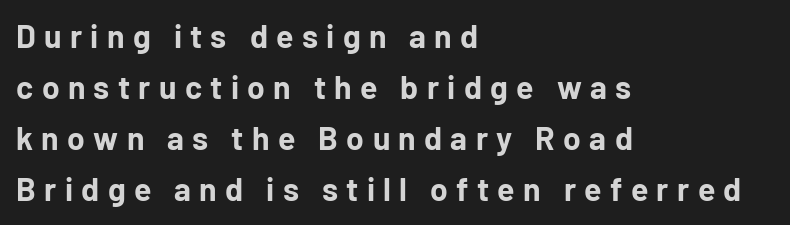
The image shows 32 px bold sans-serif type, upright; set left-aligned, normal line spacing (1.59x), unusually wide letter spacing (+0.26 em), not underlined; low stroke contrast and a medium x-height.
